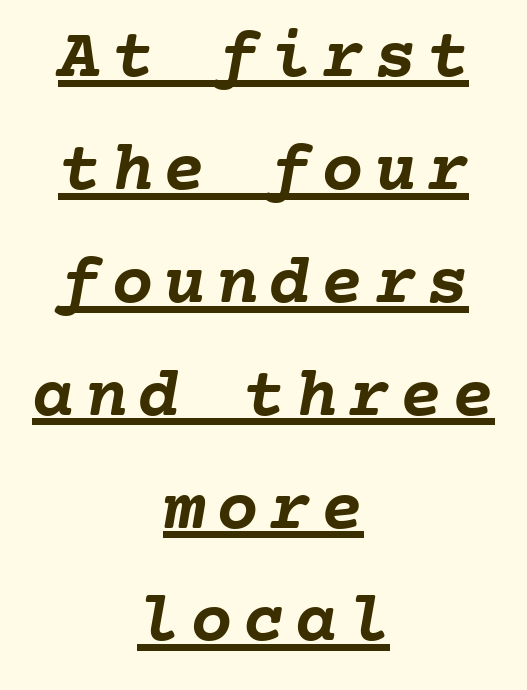
Q: Is the text bold? A: Yes.
Q: Is the text underlined? A: Yes.
Q: How is the paragraph aligned? A: Centered.
Q: Is the spacing between lines tight, normal or loose? A: Normal.
Q: Width (condensed, normal, or wide)? A: Normal.
Q: Stroke contrast? A: Low.
Q: x-height? A: Medium.
Q: Monospaced? A: Yes.
